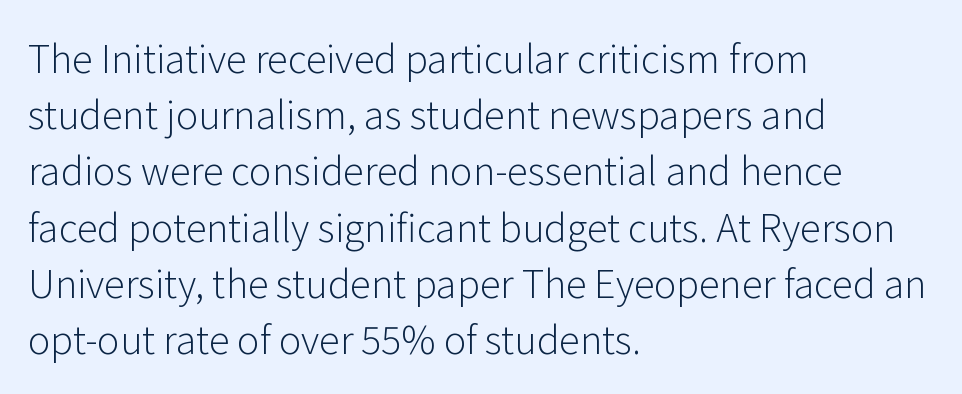
Bold? No — there's no thickening of the strokes. A typesetter would call this proportional, since set widths differ per character. Unmarked baselines from the first word to the last. Line spacing here is normal. Every character sits straight up, as roman type does. The rag falls on the right side of this text block.
